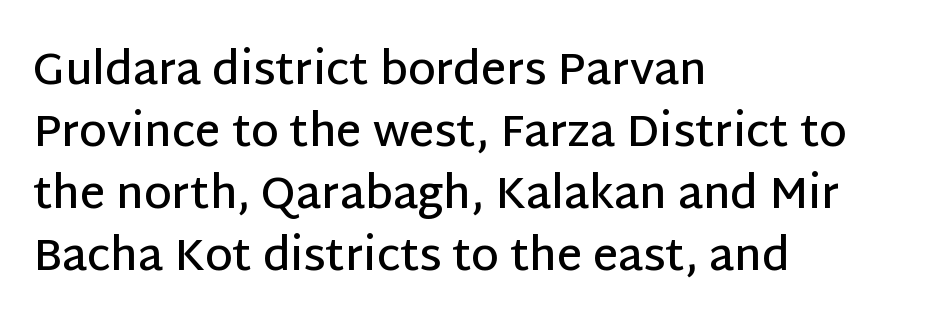
Q: Is the text bold? A: Semi-bold.
Q: Is the text italic (slanted)? A: No, it is upright.
Q: Is the typeface a serif or a sans-serif typeface? A: Sans-serif.
Q: Is the text underlined? A: No.
Q: How is the paragraph aligned? A: Left-aligned.
Q: Is the spacing between letters normal or unusually wide? A: Normal.
Q: Is the spacing between lines tight, normal or loose? A: Normal.
Q: Width (condensed, normal, or wide)? A: Normal.
Q: Stroke contrast? A: Low.
Q: x-height? A: Large.
Q: Monospaced? A: No.
